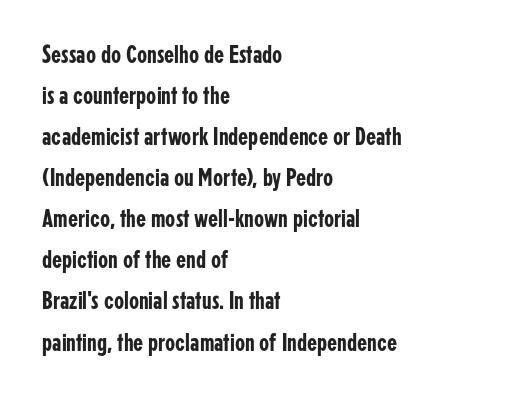
Q: Is the text italic (slanted)? A: No, it is upright.
Q: Is the text underlined? A: No.
Q: How is the paragraph aligned? A: Left-aligned.
Q: Is the spacing between letters normal or unusually wide? A: Normal.
Q: Is the spacing between lines tight, normal or loose? A: Normal.
